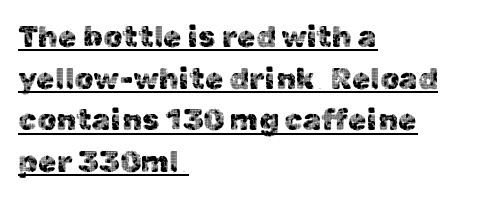
{"serif": "no", "italic": "no", "width": "normal", "x_height": "medium", "monospaced": "no", "underline": "yes", "align": "left", "line_spacing": "normal", "line_spacing_ratio": 1.39, "letter_spacing": "normal", "letter_spacing_em": 0.0, "glyph_px": 30}
